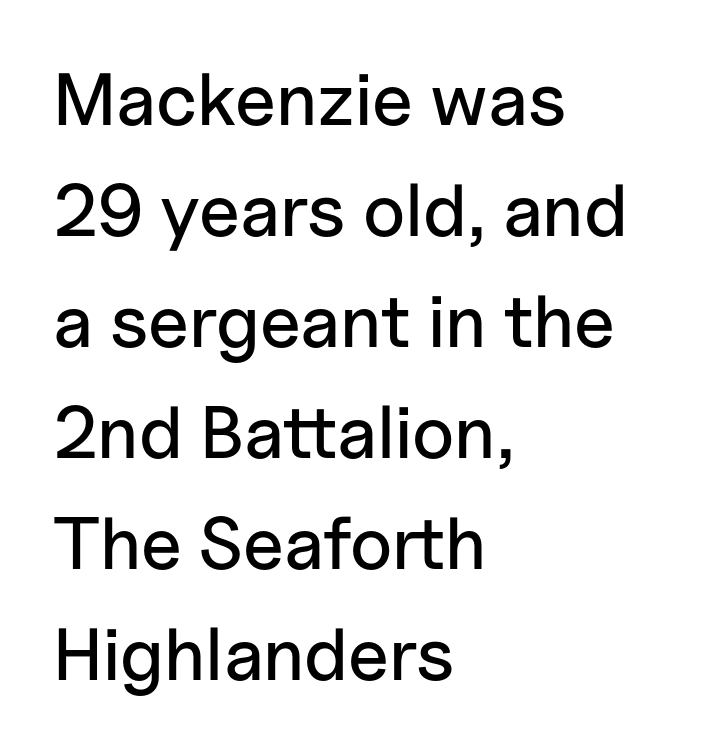
The image shows 74 px sans-serif type, upright; set left-aligned, normal line spacing (1.5x), normal letter spacing, not underlined; low stroke contrast and a medium x-height.
